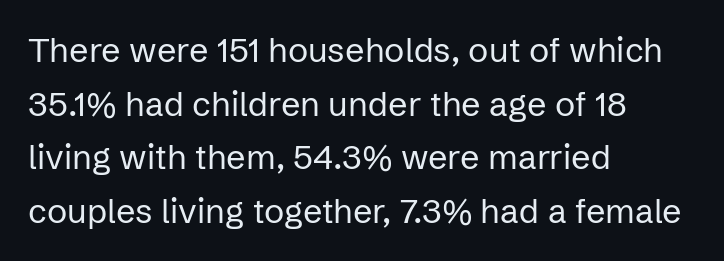
Q: Is the text bold? A: No.
Q: Is the text italic (slanted)? A: No, it is upright.
Q: Is the typeface a serif or a sans-serif typeface? A: Sans-serif.
Q: Is the text underlined? A: No.
Q: How is the paragraph aligned? A: Left-aligned.
Q: Is the spacing between letters normal or unusually wide? A: Normal.
Q: Is the spacing between lines tight, normal or loose? A: Normal.
Q: Width (condensed, normal, or wide)? A: Normal.
Q: Stroke contrast? A: Low.
Q: x-height? A: Medium.
Q: Monospaced? A: No.
